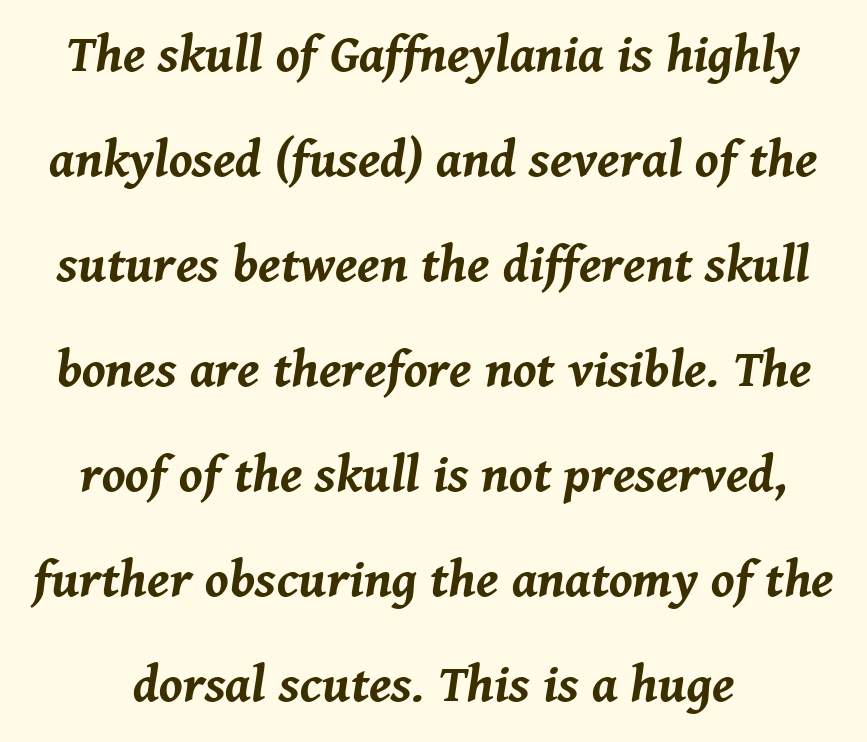
Q: Is the text bold? A: Yes.
Q: Is the text italic (slanted)? A: Yes, it leans right by about 8 degrees.
Q: Is the text underlined? A: No.
Q: Is the spacing between letters normal or unusually wide? A: Normal.
Q: Is the spacing between lines tight, normal or loose? A: Loose.
Q: Width (condensed, normal, or wide)? A: Normal.
Q: Stroke contrast? A: Medium.
Q: x-height? A: Medium.
Q: Monospaced? A: No.
